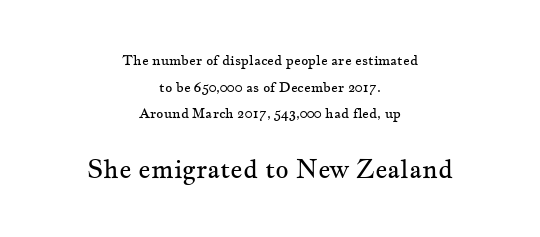
Size contrast runs from small at the top to large at the bottom. The rendering positions every line midway between the sides. Nothing unusual about the tracking: characters are spaced as the font intends. Posture: vertical.
